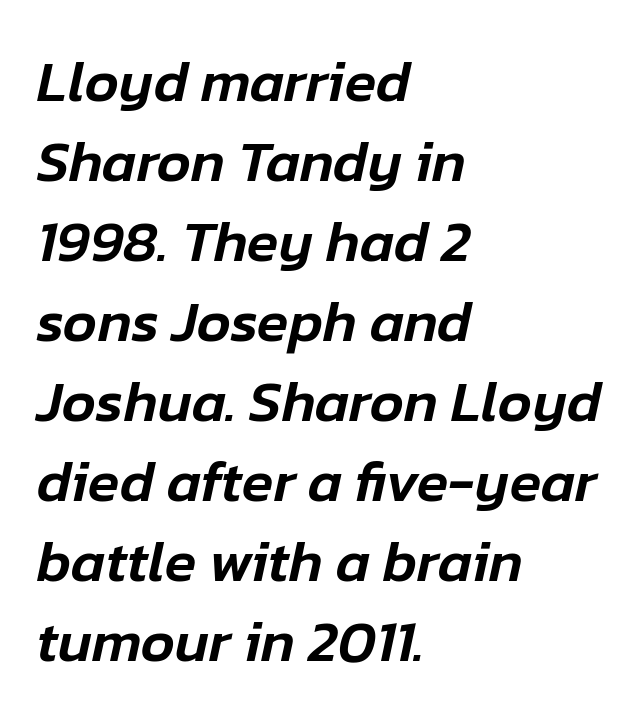
The image shows 58 px text type, italic (leaning right); set left-aligned, normal line spacing (1.38x), normal letter spacing, not underlined; low stroke contrast and a medium x-height.
